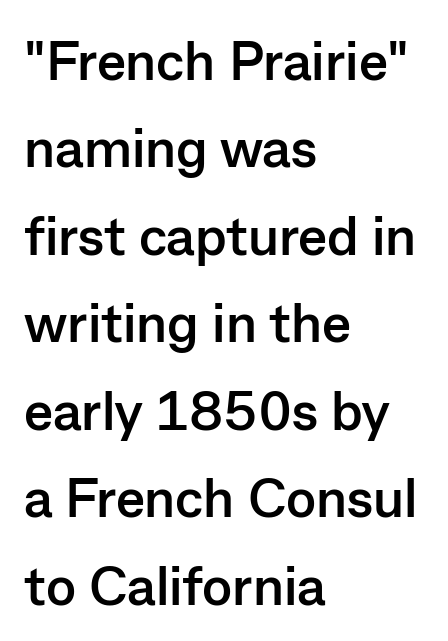
{"serif": "no", "italic": "no", "bold": "yes", "weight": "semibold", "width": "normal", "stroke_contrast": "low", "x_height": "medium", "monospaced": "no", "underline": "no", "align": "left", "line_spacing": "normal", "line_spacing_ratio": 1.59, "letter_spacing": "normal", "letter_spacing_em": 0.0, "glyph_px": 55}
